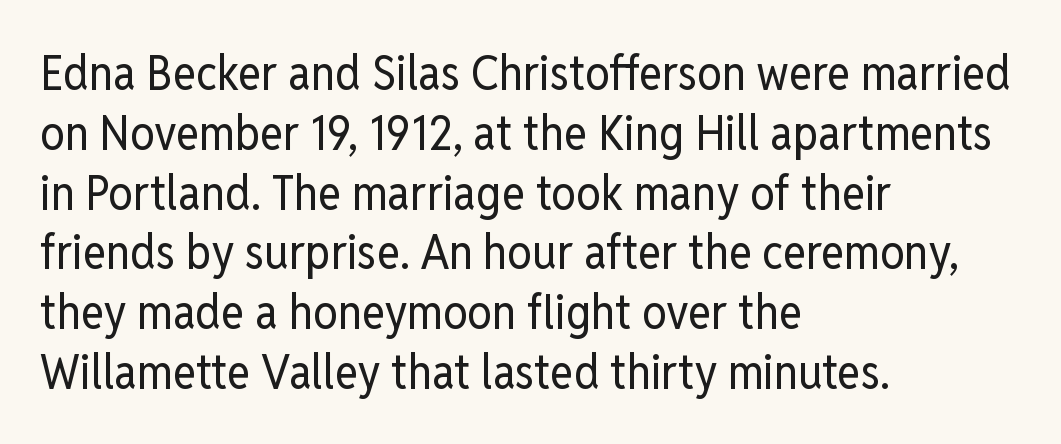
The typography opts for an upright posture over an oblique one. Spacing between characters is what you'd get straight out of the box. A sans-serif font was chosen for this passage. Casual observation: everything's shoved over to the left. You could not count columns in this text — the font is proportionally spaced. Nothing heavy about these letters — not bold at all.
